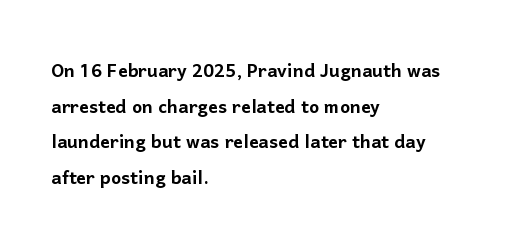
{"italic": "no", "underline": "no", "align": "left", "line_spacing": "normal", "line_spacing_ratio": 1.48, "letter_spacing": "normal", "letter_spacing_em": 0.0, "glyph_px": 24}
